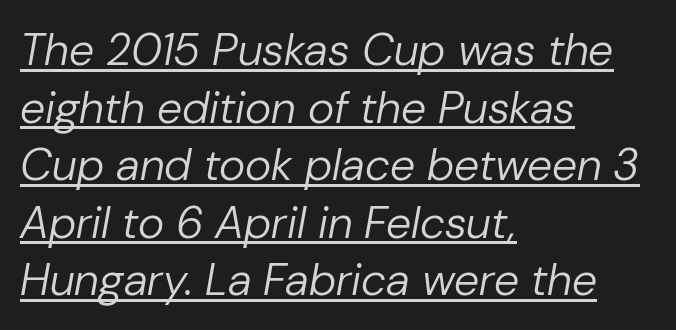
{"italic": "yes", "lean": "right", "slant_degrees": 10, "bold": "no", "weight": "regular", "width": "normal", "stroke_contrast": "low", "x_height": "medium", "monospaced": "no", "underline": "yes", "align": "left", "line_spacing": "normal", "line_spacing_ratio": 1.28, "letter_spacing": "normal", "letter_spacing_em": 0.0, "glyph_px": 45}
